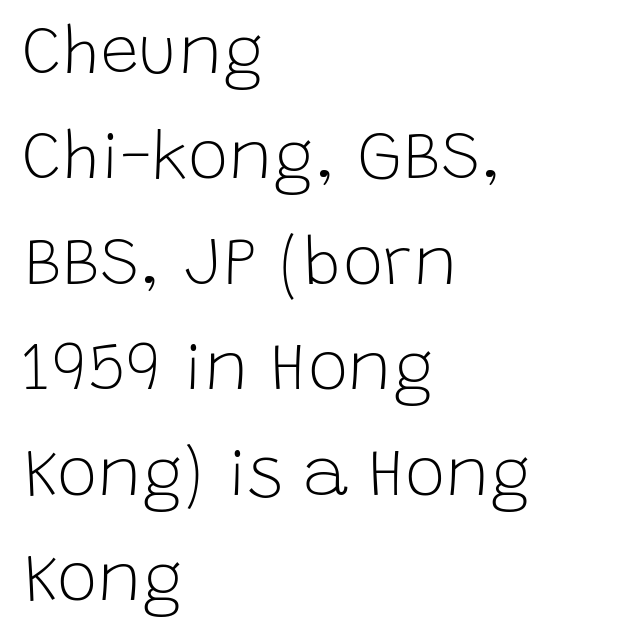
Default kerning and tracking; the words read as compact shapes. Ascenders rise straight up at ninety degrees. This rendering uses left alignment, leaving the right contour irregular. Any mark beneath the type? The region is blank. In terms of letterform style, serifs are entirely absent.
